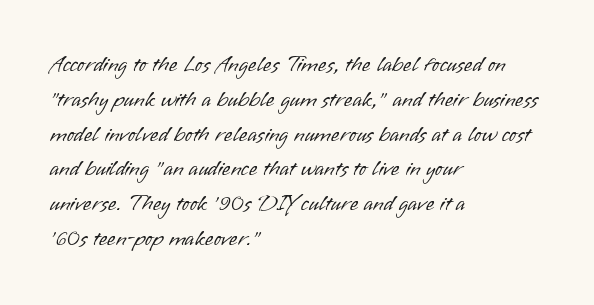
The image shows 22 px text type; set left-aligned, normal line spacing (1.58x), normal letter spacing, not underlined.
